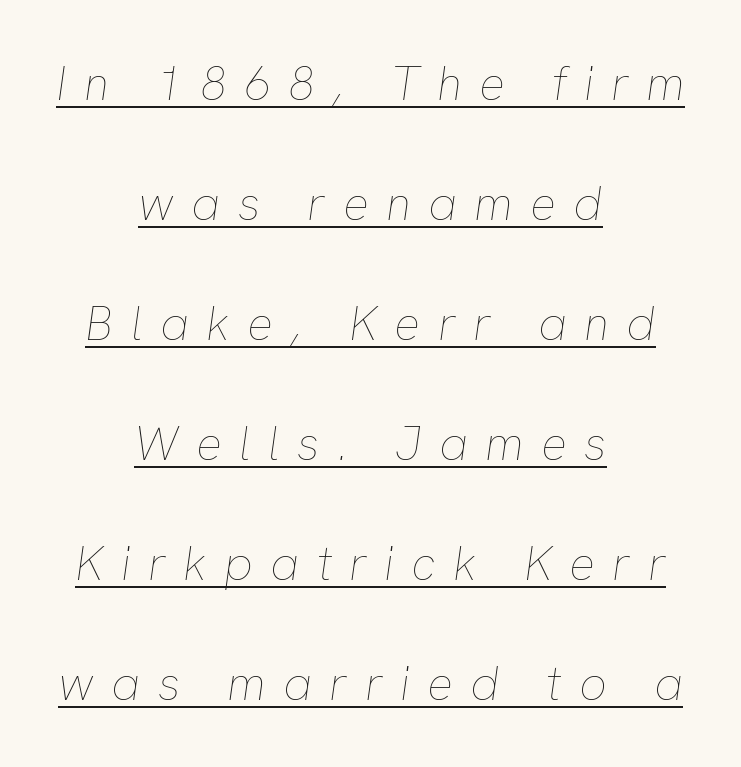
{"italic": "yes", "lean": "right", "slant_degrees": 8, "bold": "no", "weight": "thin", "width": "normal", "stroke_contrast": "low", "x_height": "medium", "monospaced": "no", "underline": "yes", "align": "center", "line_spacing": "loose", "line_spacing_ratio": 2.5, "letter_spacing": "wide", "letter_spacing_em": 0.36, "glyph_px": 48}
